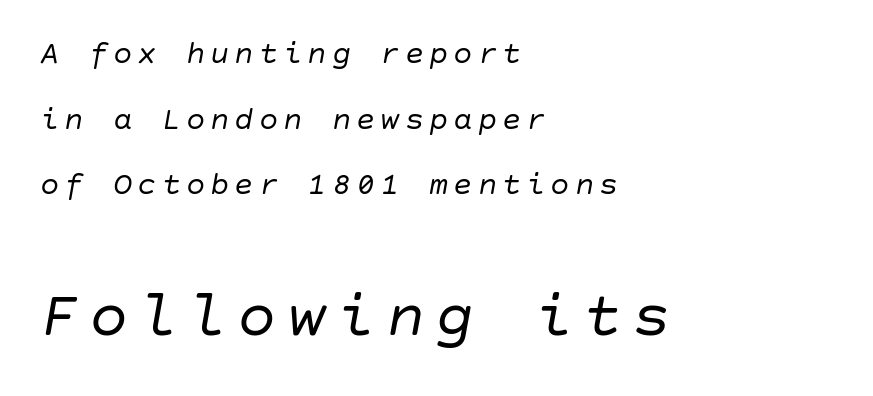
{"italic": "yes", "lean": "right", "slant_degrees": 10, "bold": "no", "weight": "regular", "width": "normal", "stroke_contrast": "low", "x_height": "large", "underline": "no", "align": "left", "line_spacing": "loose", "line_spacing_ratio": 2.05, "larger_block": "second", "size_ratio": 2.03, "glyph_px": 65}
